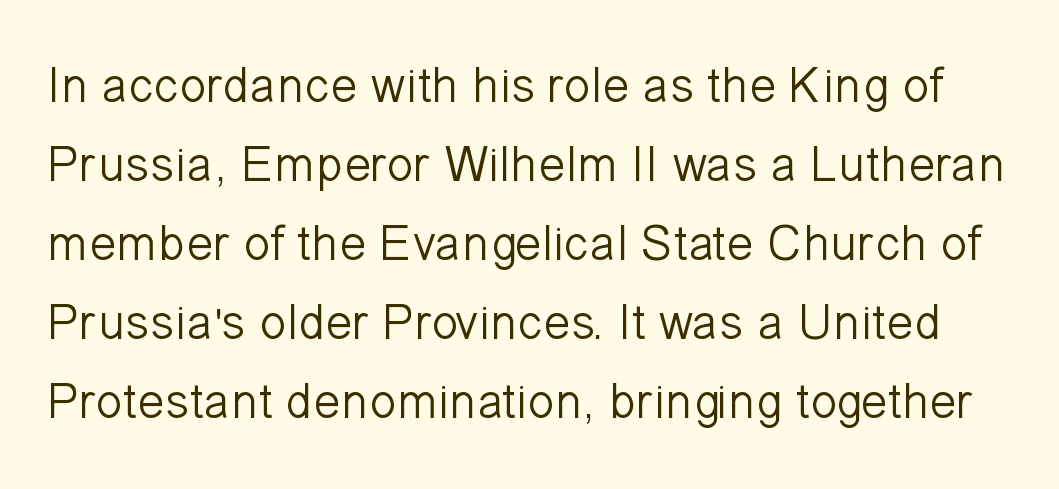
Q: Is the text bold? A: No.
Q: Is the text italic (slanted)? A: No, it is upright.
Q: Is the typeface a serif or a sans-serif typeface? A: Sans-serif.
Q: Is the text underlined? A: No.
Q: Is the spacing between letters normal or unusually wide? A: Normal.
Q: Is the spacing between lines tight, normal or loose? A: Normal.
Q: Width (condensed, normal, or wide)? A: Normal.
Q: Stroke contrast? A: Low.
Q: x-height? A: Medium.
Q: Monospaced? A: No.
